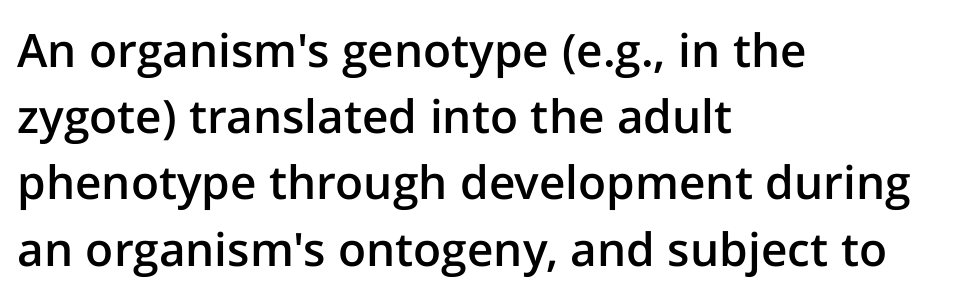
{"serif": "no", "italic": "no", "bold": "semi", "weight": "semibold", "width": "normal", "stroke_contrast": "low", "x_height": "medium", "monospaced": "no", "underline": "no", "align": "left", "line_spacing": "normal", "line_spacing_ratio": 1.44, "letter_spacing": "normal", "letter_spacing_em": 0.0, "glyph_px": 46}
